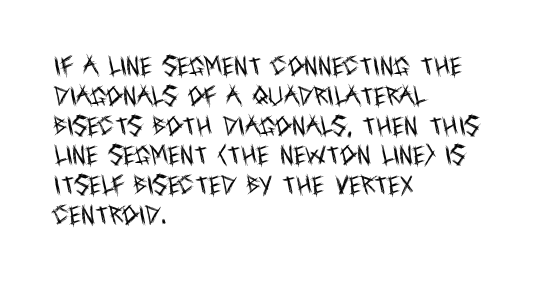
Q: Is the text bold? A: No.
Q: Is the text italic (slanted)? A: No, it is upright.
Q: Is the text underlined? A: No.
Q: How is the paragraph aligned? A: Left-aligned.
Q: Is the spacing between letters normal or unusually wide? A: Normal.
Q: Is the spacing between lines tight, normal or loose? A: Normal.
